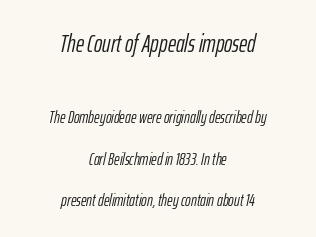
The image shows 25 px text type, italic (leaning right); set centered, loose line spacing (2.42x), normal letter spacing, not underlined; the first (top) block is 1.47x larger.
